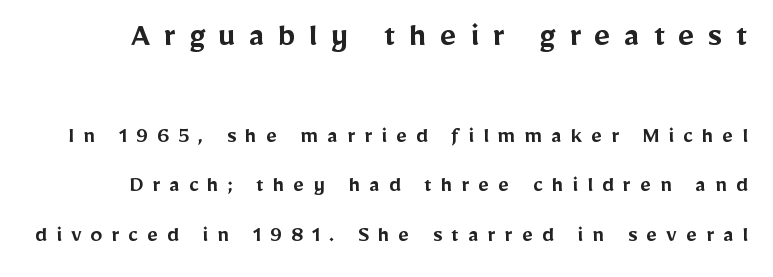
The face used here is a sans, in the tradition of grotesques and geometrics. Here the designer chose a conventional face with non-uniform glyph widths. The letters stand upright; this is a roman face. Is the letter spacing exaggerated? Yes — the characters are pushed far apart. Type without underlining. Larger block? The one above; the one below is distinctly smaller.
